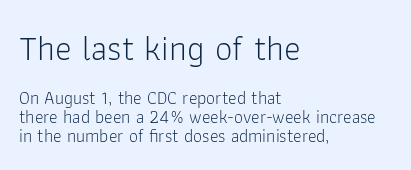
The earlier block is typeset at a bigger size than the later block. Unlike italic type, these characters show no tilt at all. Bare-footed words on every line. A light-to-regular cut is what we see here.
